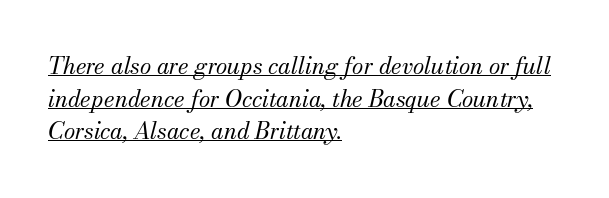
{"italic": "yes", "lean": "right", "slant_degrees": 13, "bold": "no", "underline": "yes", "align": "left", "line_spacing": "normal", "line_spacing_ratio": 1.42, "letter_spacing": "normal", "letter_spacing_em": 0.0, "glyph_px": 23}
